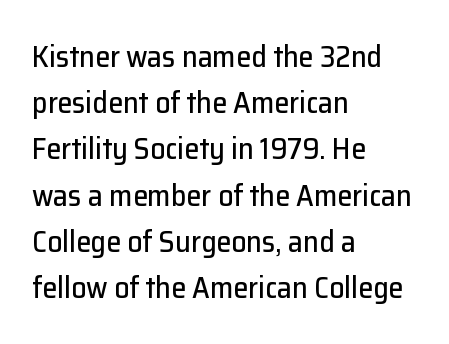
{"serif": "no", "italic": "no", "width": "normal", "stroke_contrast": "low", "x_height": "medium", "monospaced": "no", "underline": "no", "align": "left", "line_spacing": "normal", "line_spacing_ratio": 1.54, "letter_spacing": "normal", "letter_spacing_em": 0.0, "glyph_px": 30}
